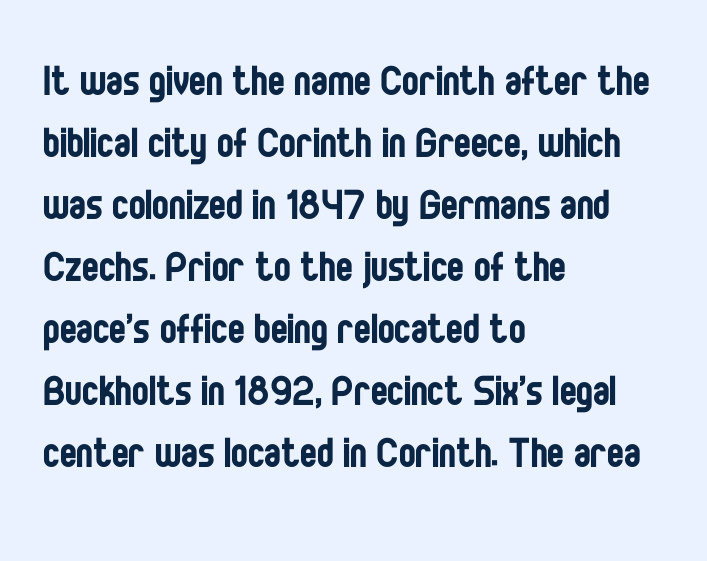
{"serif": "no", "italic": "no", "bold": "no", "weight": "regular", "width": "condensed", "stroke_contrast": "low", "x_height": "large", "monospaced": "no", "underline": "no", "align": "left", "line_spacing_ratio": 1.24, "letter_spacing": "normal", "letter_spacing_em": 0.0, "glyph_px": 50}
